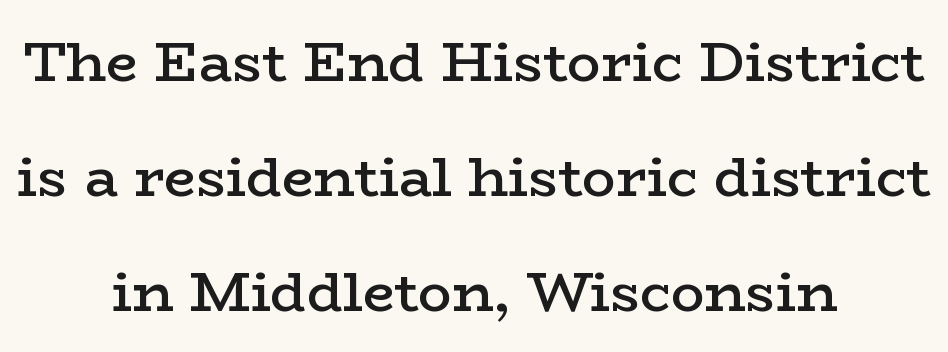
{"serif": "yes", "italic": "no", "bold": "semi", "weight": "semibold", "width": "wide", "stroke_contrast": "low", "x_height": "medium", "monospaced": "no", "underline": "no", "align": "center", "line_spacing": "loose", "line_spacing_ratio": 2.05, "letter_spacing": "normal", "letter_spacing_em": 0.0, "glyph_px": 56}
